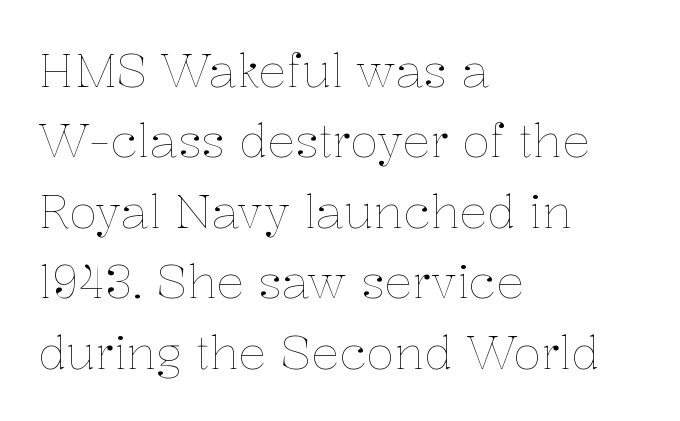
Q: Is the text bold? A: No.
Q: Is the text italic (slanted)? A: No, it is upright.
Q: Is the text underlined? A: No.
Q: How is the paragraph aligned? A: Left-aligned.
Q: Is the spacing between letters normal or unusually wide? A: Normal.
Q: Is the spacing between lines tight, normal or loose? A: Normal.
Q: Width (condensed, normal, or wide)? A: Normal.
Q: Stroke contrast? A: Low.
Q: x-height? A: Medium.
Q: Monospaced? A: No.
